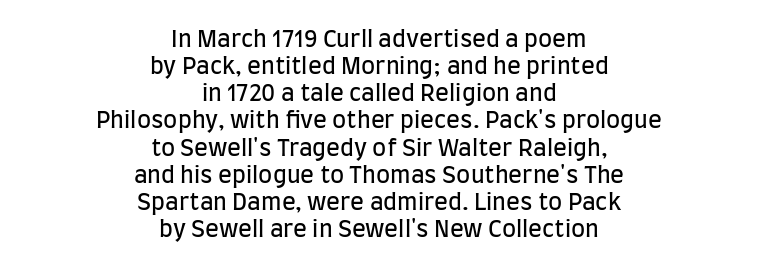
Q: Is the text bold? A: No.
Q: Is the text italic (slanted)? A: No, it is upright.
Q: Is the text underlined? A: No.
Q: How is the paragraph aligned? A: Centered.
Q: Is the spacing between letters normal or unusually wide? A: Normal.
